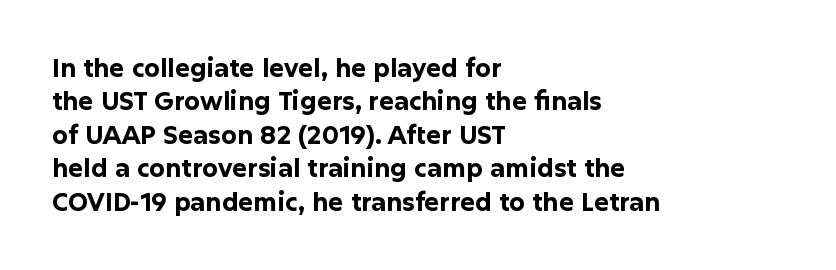
Notice how the passage keeps a crisp vertical edge on the left only. Ordinary non-slanted type is in use. This sample uses plain, unmodified letter spacing. Strong, thick strokes mark this as bold type. Normally led — the rows are evenly, conventionally spaced.
